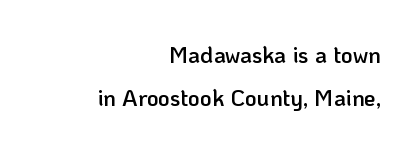
Q: Is the text bold? A: Semi-bold.
Q: Is the text italic (slanted)? A: No, it is upright.
Q: Is the text underlined? A: No.
Q: How is the paragraph aligned? A: Right-aligned.
Q: Is the spacing between letters normal or unusually wide? A: Normal.
